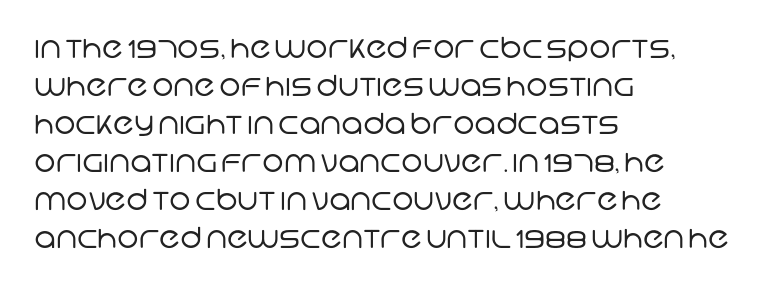
Q: Is the text bold? A: No.
Q: Is the typeface a serif or a sans-serif typeface? A: Sans-serif.
Q: Is the text underlined? A: No.
Q: How is the paragraph aligned? A: Left-aligned.
Q: Is the spacing between letters normal or unusually wide? A: Normal.
Q: Is the spacing between lines tight, normal or loose? A: Normal.
Q: Width (condensed, normal, or wide)? A: Normal.
Q: Stroke contrast? A: Low.
Q: x-height? A: Large.
Q: Monospaced? A: No.
